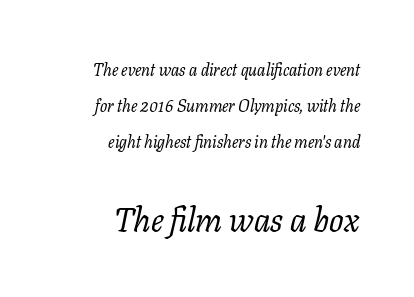
{"serif": "yes", "italic": "yes", "lean": "right", "slant_degrees": 11, "bold": "no", "weight": "regular", "width": "normal", "stroke_contrast": "low", "x_height": "medium", "monospaced": "no", "underline": "no", "align": "right", "line_spacing": "loose", "line_spacing_ratio": 2.11, "letter_spacing": "normal", "letter_spacing_em": 0.0, "larger_block": "second", "size_ratio": 2.0, "glyph_px": 34}
